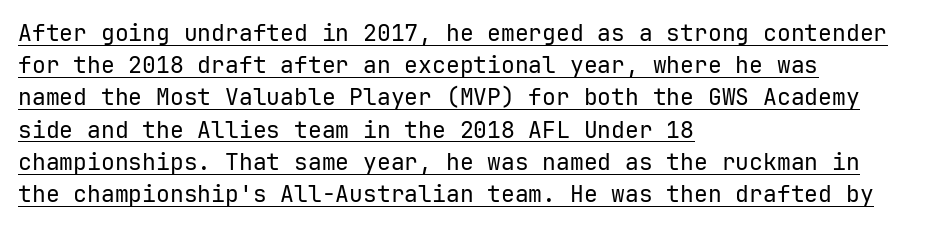
{"italic": "no", "bold": "no", "underline": "yes", "align": "left", "line_spacing": "normal", "line_spacing_ratio": 1.4, "letter_spacing": "normal", "letter_spacing_em": 0.0, "glyph_px": 23}
